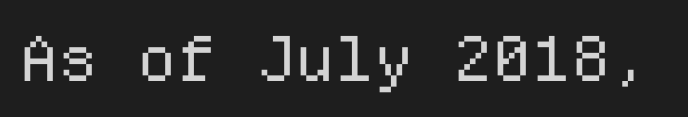
{"serif": "no", "italic": "no", "bold": "no", "weight": "regular", "width": "normal", "stroke_contrast": "low", "x_height": "medium", "monospaced": "yes", "underline": "no", "letter_spacing": "normal", "letter_spacing_em": 0.0, "glyph_px": 62}
